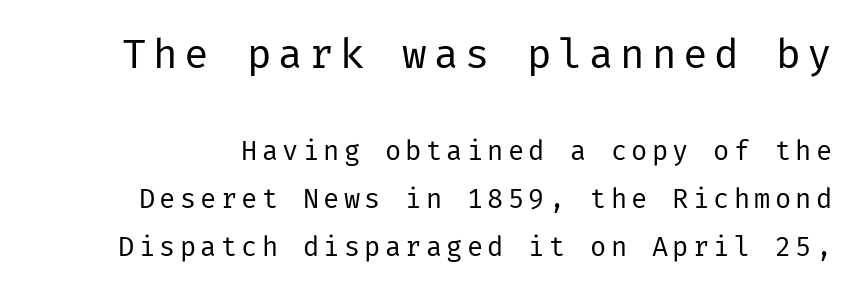
Q: Is the text bold? A: No.
Q: Is the text italic (slanted)? A: No, it is upright.
Q: Is the typeface a serif or a sans-serif typeface? A: Sans-serif.
Q: Is the text underlined? A: No.
Q: Which block of text is set in a larger size, the first (top) or the second (bottom)? A: The first (top) one.
Q: Width (condensed, normal, or wide)? A: Normal.
Q: Stroke contrast? A: Low.
Q: x-height? A: Medium.
